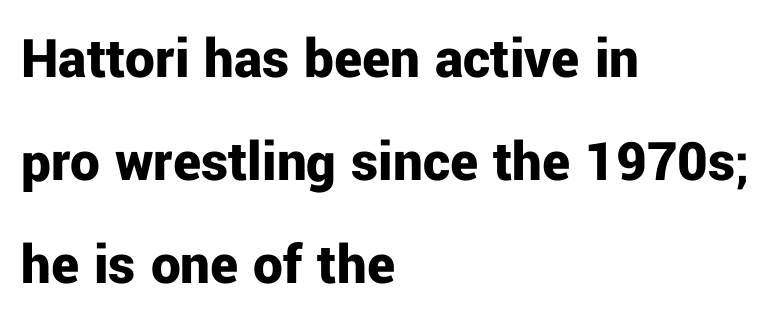
{"serif": "no", "italic": "no", "bold": "yes", "weight": "bold", "width": "normal", "stroke_contrast": "low", "x_height": "medium", "monospaced": "no", "underline": "no", "align": "left", "line_spacing_ratio": 1.75, "letter_spacing": "normal", "letter_spacing_em": 0.0, "glyph_px": 59}
